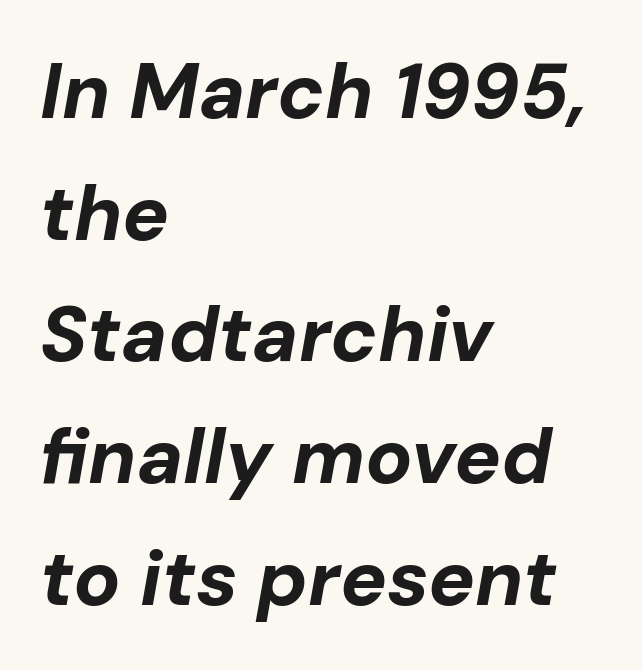
Q: Is the text bold? A: Yes.
Q: Is the text italic (slanted)? A: Yes, it leans right by about 10 degrees.
Q: Is the text underlined? A: No.
Q: How is the paragraph aligned? A: Left-aligned.
Q: Is the spacing between letters normal or unusually wide? A: Normal.
Q: Is the spacing between lines tight, normal or loose? A: Normal.
Q: Width (condensed, normal, or wide)? A: Normal.
Q: Stroke contrast? A: Low.
Q: x-height? A: Medium.
Q: Monospaced? A: No.
